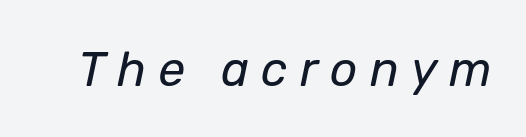
The image shows 48 px regular-weight type, italic (leaning right); set unusually wide letter spacing (+0.25 em), not underlined; low stroke contrast and a medium x-height.
